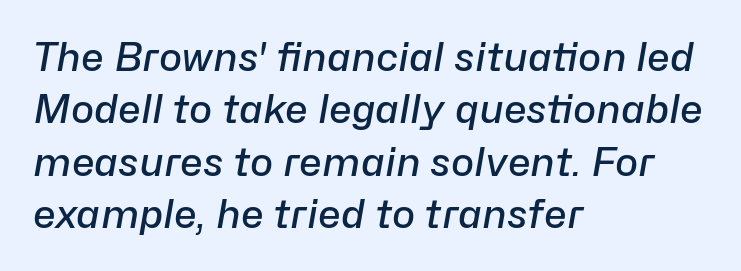
Q: Is the text bold? A: Semi-bold.
Q: Is the text italic (slanted)? A: Yes, it leans right by about 10 degrees.
Q: Is the text underlined? A: No.
Q: How is the paragraph aligned? A: Left-aligned.
Q: Is the spacing between letters normal or unusually wide? A: Normal.
Q: Is the spacing between lines tight, normal or loose? A: Normal.
Q: Width (condensed, normal, or wide)? A: Normal.
Q: Stroke contrast? A: Low.
Q: x-height? A: Medium.
Q: Monospaced? A: No.
